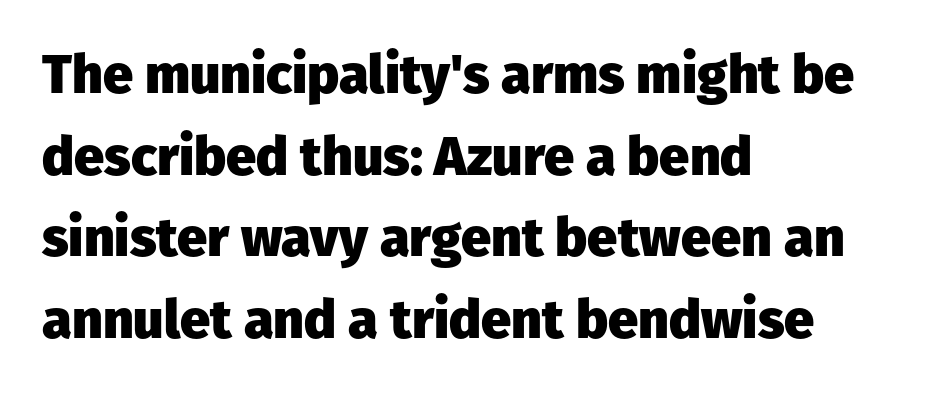
The image shows 54 px heavy sans-serif type, upright; set left-aligned, normal line spacing (1.51x), normal letter spacing, not underlined; low stroke contrast and a medium x-height.
